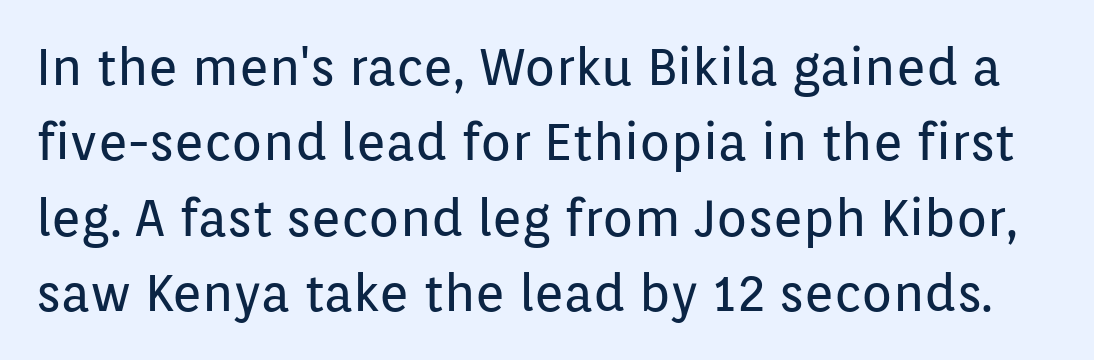
{"serif": "no", "italic": "no", "bold": "no", "weight": "regular", "width": "normal", "stroke_contrast": "low", "x_height": "medium", "monospaced": "no", "underline": "no", "line_spacing": "normal", "line_spacing_ratio": 1.48, "letter_spacing": "normal", "letter_spacing_em": 0.0, "glyph_px": 51}
